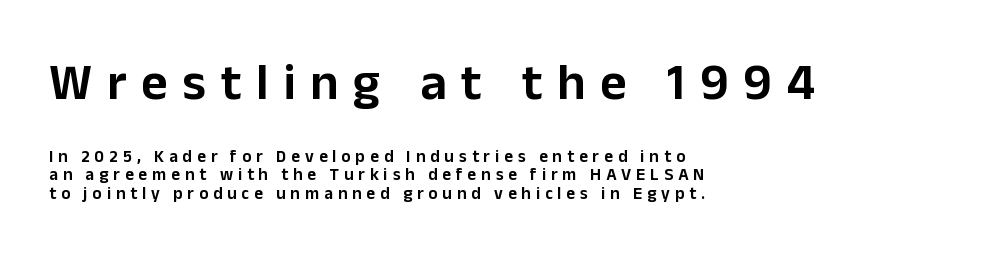
Q: Is the text italic (slanted)? A: No, it is upright.
Q: Is the typeface a serif or a sans-serif typeface? A: Sans-serif.
Q: Is the text underlined? A: No.
Q: How is the paragraph aligned? A: Left-aligned.
Q: Is the spacing between letters normal or unusually wide? A: Unusually wide.
Q: Is the spacing between lines tight, normal or loose? A: Tight.
Q: Which block of text is set in a larger size, the first (top) or the second (bottom)? A: The first (top) one.
Q: Width (condensed, normal, or wide)? A: Normal.
Q: Stroke contrast? A: Low.
Q: x-height? A: Medium.
Q: Monospaced? A: No.
